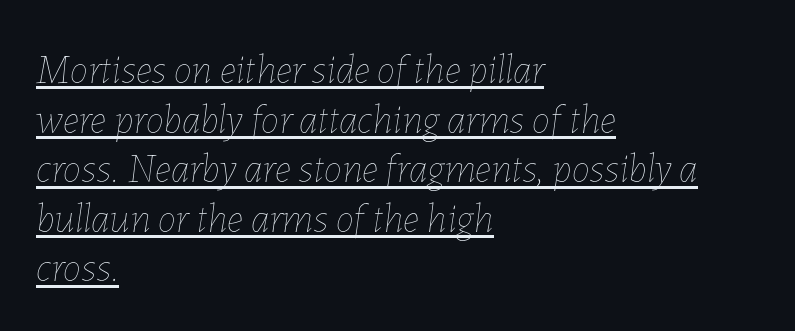
This sample uses an oblique cut, with every glyph tilted off the vertical. The setting favours the left margin, as ordinary paragraphs usually do. This sample carries an underscore along the baseline area. Caption: standard tracking, unaltered.
